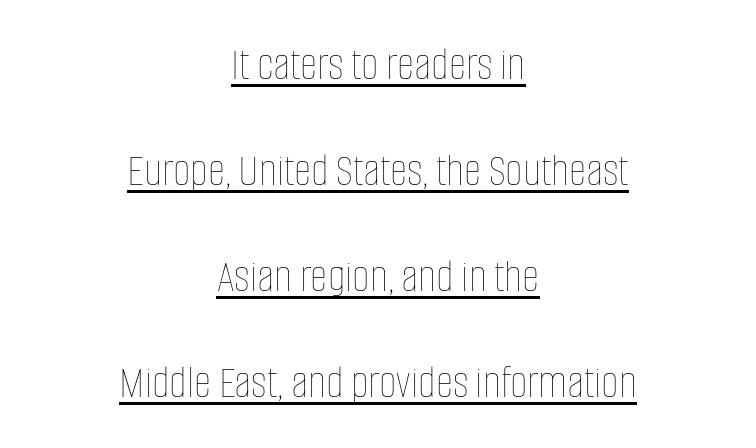
Q: Is the text bold? A: No.
Q: Is the text italic (slanted)? A: No, it is upright.
Q: Is the text underlined? A: Yes.
Q: How is the paragraph aligned? A: Centered.
Q: Is the spacing between letters normal or unusually wide? A: Normal.
Q: Is the spacing between lines tight, normal or loose? A: Loose.
Q: Width (condensed, normal, or wide)? A: Condensed.
Q: Stroke contrast? A: Low.
Q: x-height? A: Large.
Q: Monospaced? A: No.
